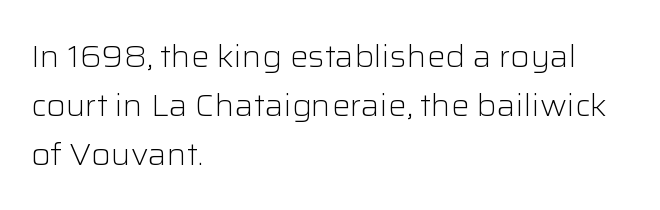
The text block is weighted toward the left margin, trailing off unevenly rightward. Baseline-to-baseline distance is the conventional proportion of letter height. In terms of posture, this sample is upright. Do the characters align in a grid? No, the font is proportional.
